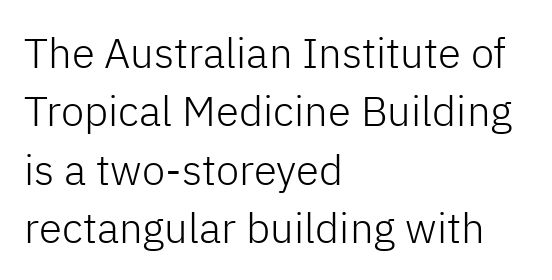
{"serif": "no", "italic": "no", "bold": "no", "weight": "light", "width": "normal", "stroke_contrast": "low", "x_height": "medium", "monospaced": "no", "underline": "no", "align": "left", "line_spacing": "normal", "line_spacing_ratio": 1.39, "letter_spacing": "normal", "letter_spacing_em": 0.0, "glyph_px": 42}
